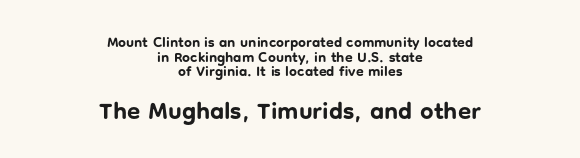
Students, this is bold: see how much ink each stroke carries. Where is the straight margin? There isn't one; the lines are centered. Nobody drew a line under any word here. Tightly led — the rows are bunched. Style check: upright.
